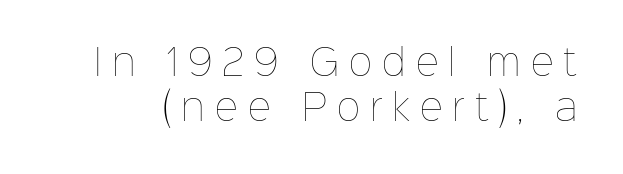
Q: Is the text bold? A: No.
Q: Is the text italic (slanted)? A: No, it is upright.
Q: Is the text underlined? A: No.
Q: Is the spacing between letters normal or unusually wide? A: Unusually wide.
Q: Width (condensed, normal, or wide)? A: Normal.
Q: Stroke contrast? A: Low.
Q: x-height? A: Medium.
Q: Monospaced? A: No.
